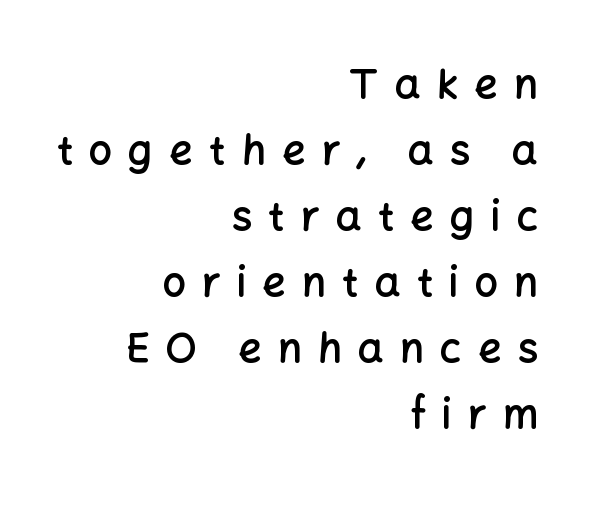
Q: Is the text bold? A: Semi-bold.
Q: Is the text italic (slanted)? A: No, it is upright.
Q: Is the typeface a serif or a sans-serif typeface? A: Sans-serif.
Q: Is the text underlined? A: No.
Q: How is the paragraph aligned? A: Right-aligned.
Q: Is the spacing between letters normal or unusually wide? A: Unusually wide.
Q: Is the spacing between lines tight, normal or loose? A: Normal.
Q: Width (condensed, normal, or wide)? A: Normal.
Q: Stroke contrast? A: Low.
Q: x-height? A: Medium.
Q: Monospaced? A: No.
